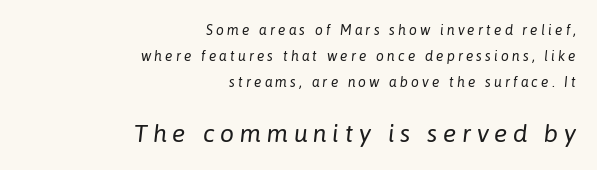
{"italic": "yes", "lean": "right", "slant_degrees": 6, "bold": "no", "underline": "no", "align": "right", "line_spacing_ratio": 1.84, "letter_spacing": "wide", "letter_spacing_em": 0.22, "larger_block": "second", "size_ratio": 1.79, "glyph_px": 25}
